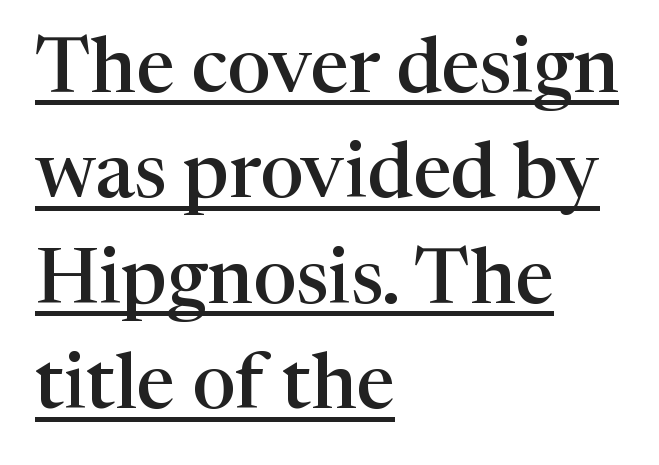
Q: Is the text bold? A: Semi-bold.
Q: Is the text italic (slanted)? A: No, it is upright.
Q: Is the typeface a serif or a sans-serif typeface? A: Serif.
Q: Is the text underlined? A: Yes.
Q: How is the paragraph aligned? A: Left-aligned.
Q: Is the spacing between letters normal or unusually wide? A: Normal.
Q: Is the spacing between lines tight, normal or loose? A: Normal.
Q: Width (condensed, normal, or wide)? A: Normal.
Q: Stroke contrast? A: High.
Q: x-height? A: Medium.
Q: Monospaced? A: No.
